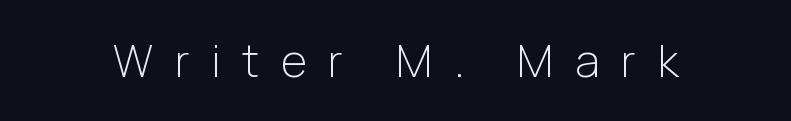
Q: Is the text bold? A: No.
Q: Is the text italic (slanted)? A: No, it is upright.
Q: Is the typeface a serif or a sans-serif typeface? A: Sans-serif.
Q: Is the text underlined? A: No.
Q: Is the spacing between letters normal or unusually wide? A: Unusually wide.
Q: Width (condensed, normal, or wide)? A: Normal.
Q: Stroke contrast? A: Low.
Q: x-height? A: Medium.
Q: Monospaced? A: No.
